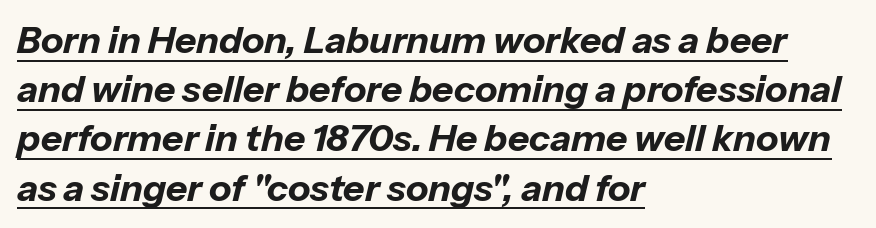
The image shows 37 px bold type, italic (leaning right); set left-aligned, normal line spacing (1.33x), normal letter spacing, underlined; low stroke contrast and a medium x-height.
